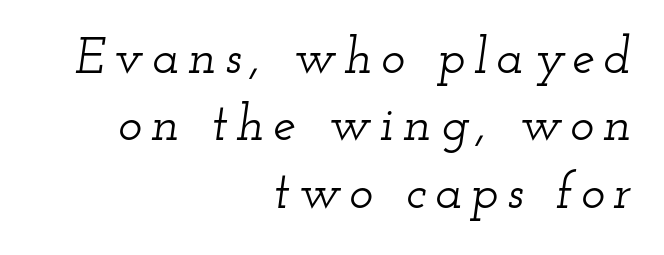
{"serif": "yes", "italic": "yes", "lean": "right", "slant_degrees": 12, "width": "wide", "stroke_contrast": "low", "x_height": "small", "monospaced": "no", "underline": "no", "align": "right", "line_spacing": "normal", "line_spacing_ratio": 1.32, "glyph_px": 51}
